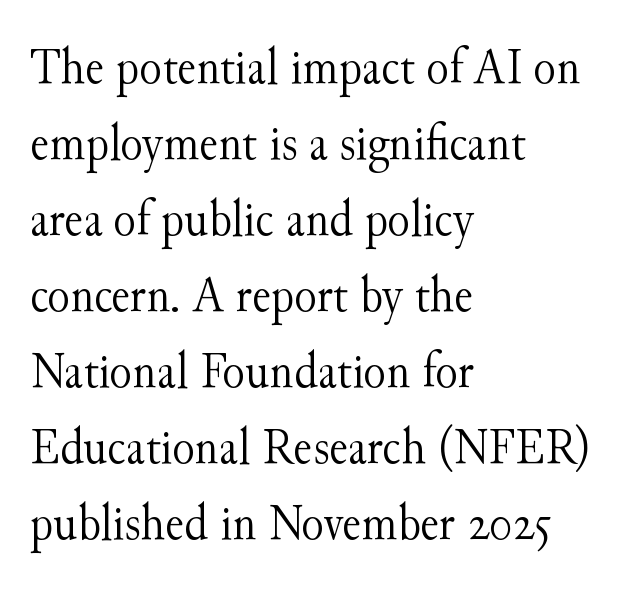
Q: Is the text bold? A: No.
Q: Is the text italic (slanted)? A: No, it is upright.
Q: Is the typeface a serif or a sans-serif typeface? A: Serif.
Q: Is the text underlined? A: No.
Q: How is the paragraph aligned? A: Left-aligned.
Q: Is the spacing between letters normal or unusually wide? A: Normal.
Q: Is the spacing between lines tight, normal or loose? A: Normal.
Q: Width (condensed, normal, or wide)? A: Normal.
Q: Stroke contrast? A: Medium.
Q: x-height? A: Small.
Q: Monospaced? A: No.
